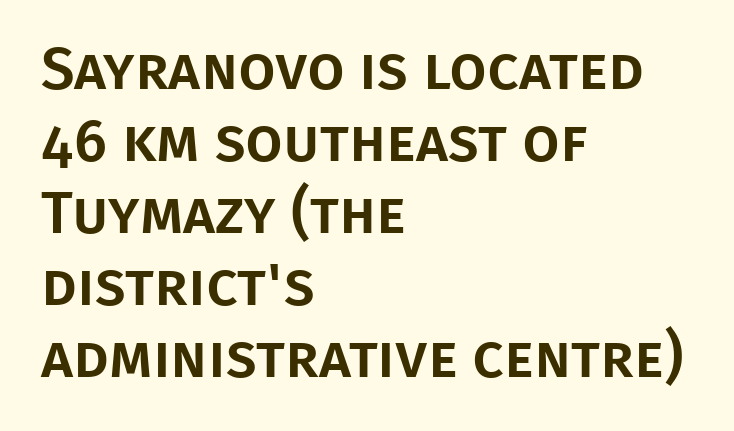
Q: Is the text italic (slanted)? A: No, it is upright.
Q: Is the typeface a serif or a sans-serif typeface? A: Sans-serif.
Q: Is the text underlined? A: No.
Q: How is the paragraph aligned? A: Left-aligned.
Q: Is the spacing between letters normal or unusually wide? A: Normal.
Q: Width (condensed, normal, or wide)? A: Normal.
Q: Stroke contrast? A: Low.
Q: x-height? A: Large.
Q: Monospaced? A: No.
